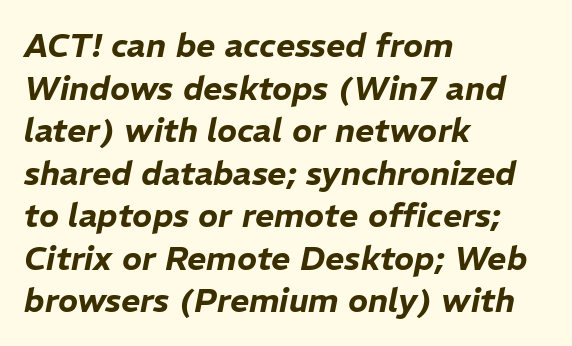
Note the varied advance widths — an 'i' is clearly narrower than an 'm'. In CSS terms this would be text-align: left. Is the letter spacing exaggerated? No — it looks like the ordinary default. What's the leading like? Ordinary, nothing unusual. A clean baseline with only descenders dipping below it.
